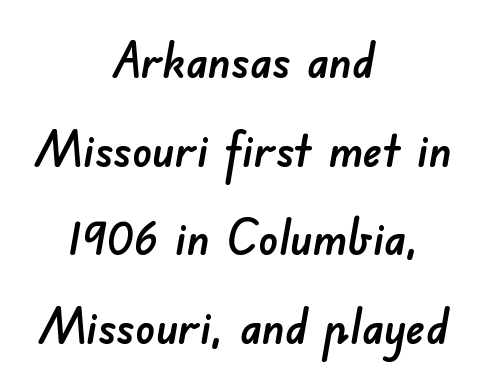
{"serif": "no", "width": "normal", "stroke_contrast": "low", "x_height": "small", "monospaced": "no", "underline": "no", "align": "center", "line_spacing_ratio": 1.81, "letter_spacing": "normal", "letter_spacing_em": 0.0, "glyph_px": 49}
